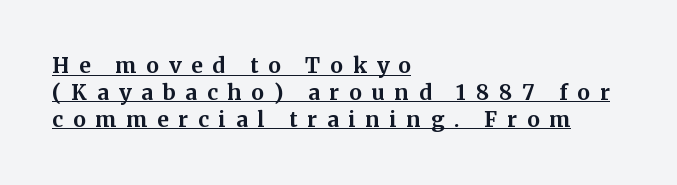
{"italic": "no", "bold": "yes", "underline": "yes", "align": "left", "line_spacing": "normal", "line_spacing_ratio": 1.28, "letter_spacing": "wide", "letter_spacing_em": 0.47, "glyph_px": 21}
